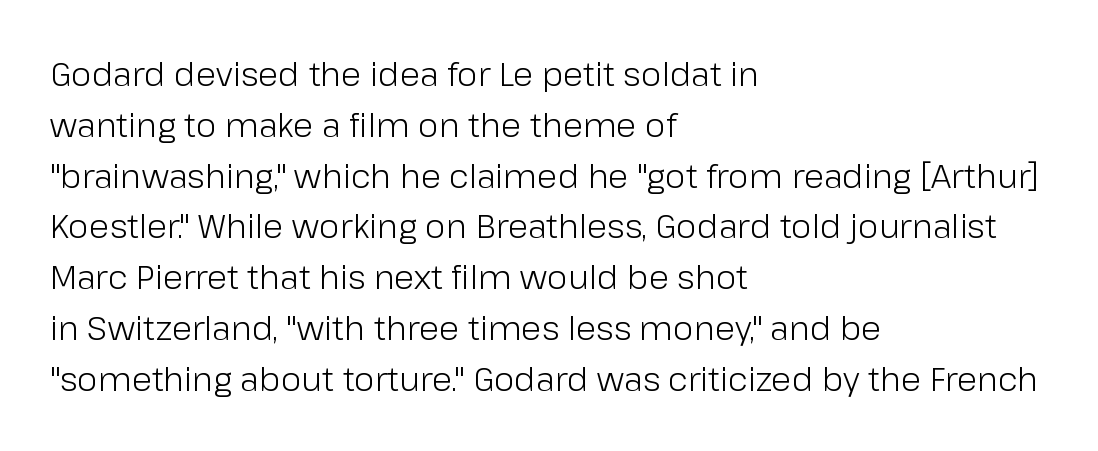
{"serif": "no", "italic": "no", "bold": "no", "weight": "light", "width": "normal", "stroke_contrast": "low", "x_height": "medium", "monospaced": "no", "underline": "no", "align": "left", "line_spacing": "normal", "line_spacing_ratio": 1.54, "letter_spacing": "normal", "letter_spacing_em": 0.0, "glyph_px": 33}
